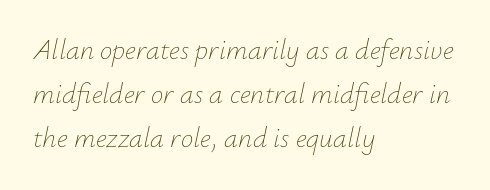
Q: Is the text bold? A: No.
Q: Is the text italic (slanted)? A: Yes, it leans right by about 12 degrees.
Q: Is the text underlined? A: No.
Q: How is the paragraph aligned? A: Left-aligned.
Q: Is the spacing between letters normal or unusually wide? A: Normal.
Q: Is the spacing between lines tight, normal or loose? A: Normal.
Q: Width (condensed, normal, or wide)? A: Normal.
Q: Stroke contrast? A: Low.
Q: x-height? A: Small.
Q: Monospaced? A: No.
